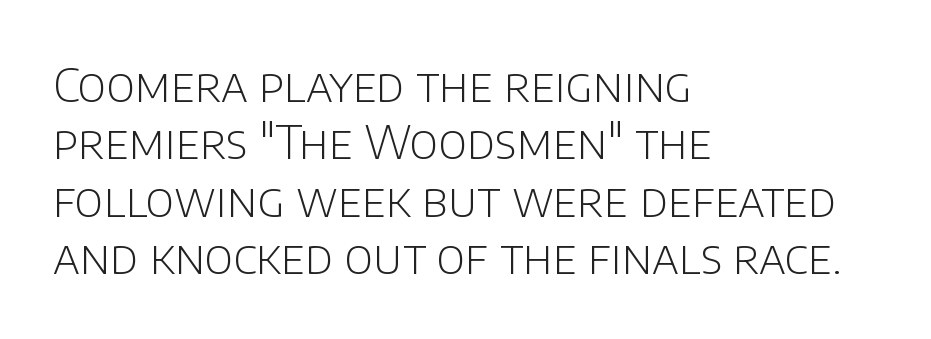
Anything drawn beneath the words? Only blank space. Weight class: somewhere from thin through regular. Unlike italic type, these characters show no tilt at all. Visually the block forms a straight wall on the left and a jagged coastline on the right.
